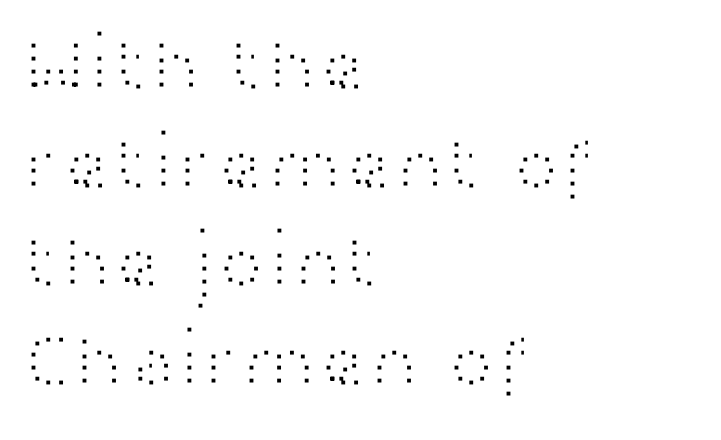
Q: Is the text bold? A: No.
Q: Is the text italic (slanted)? A: No, it is upright.
Q: Is the typeface a serif or a sans-serif typeface? A: Sans-serif.
Q: Is the text underlined? A: No.
Q: How is the paragraph aligned? A: Left-aligned.
Q: Is the spacing between letters normal or unusually wide? A: Normal.
Q: Is the spacing between lines tight, normal or loose? A: Normal.
Q: Width (condensed, normal, or wide)? A: Wide.
Q: Stroke contrast? A: High.
Q: x-height? A: Medium.
Q: Monospaced? A: No.
